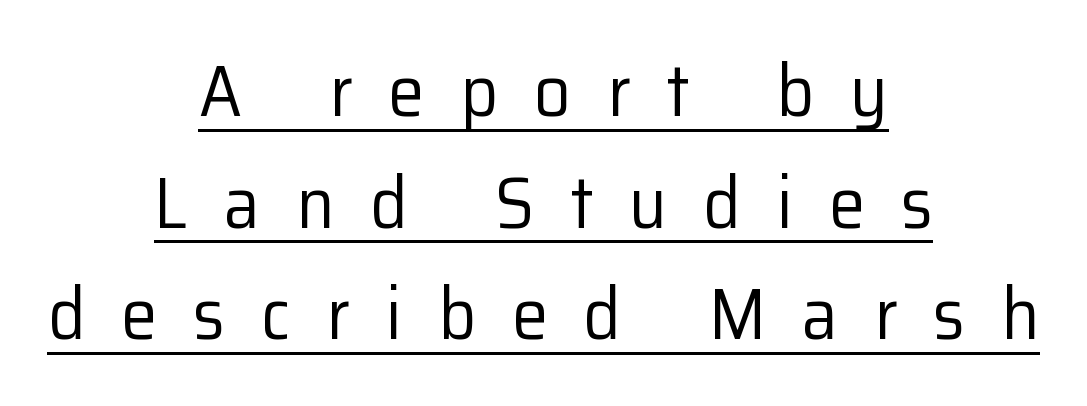
Note the varied advance widths — an 'i' is clearly narrower than an 'm'. This is not heavy type; no bold has been used. What's the leading like? Ordinary, nothing unusual. It's the straight-up-and-down kind of type.
